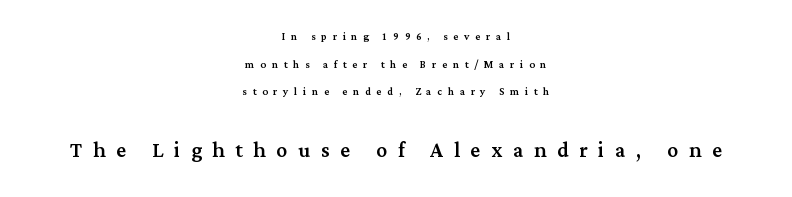
The passage shown begins with its smaller block and ends with its larger one. How are the letters spaced? Widely, with obvious added tracking. The rendering positions every line midway between the sides. You can tell it's not italic because the verticals are truly vertical.
